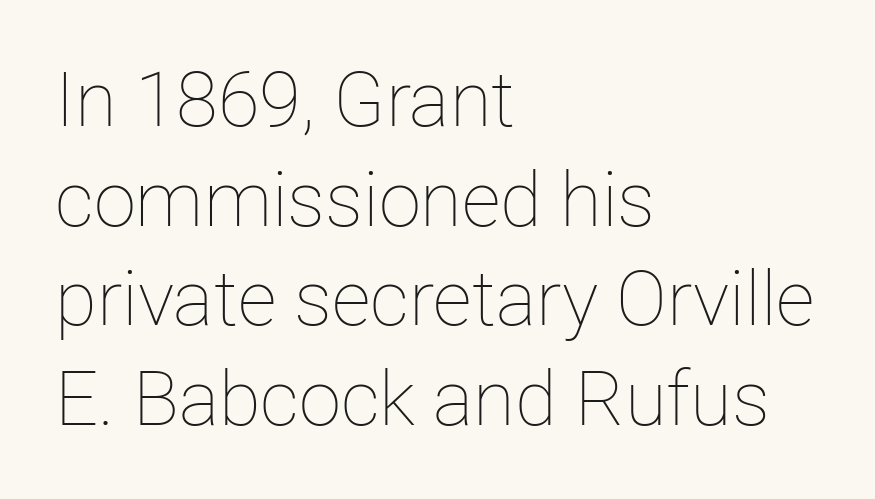
Q: Is the text bold? A: No.
Q: Is the text italic (slanted)? A: No, it is upright.
Q: Is the text underlined? A: No.
Q: How is the paragraph aligned? A: Left-aligned.
Q: Is the spacing between letters normal or unusually wide? A: Normal.
Q: Is the spacing between lines tight, normal or loose? A: Normal.
Q: Width (condensed, normal, or wide)? A: Normal.
Q: Stroke contrast? A: Low.
Q: x-height? A: Medium.
Q: Monospaced? A: No.
